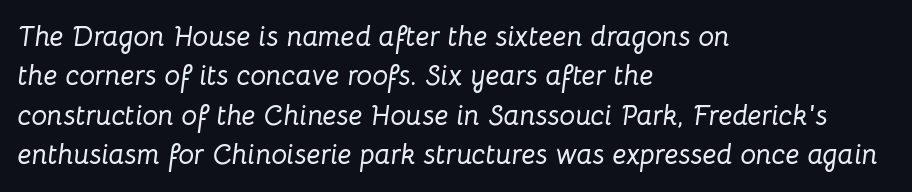
{"italic": "yes", "lean": "right", "slant_degrees": 8, "width": "normal", "stroke_contrast": "low", "x_height": "medium", "monospaced": "no", "underline": "no", "align": "left", "line_spacing": "normal", "line_spacing_ratio": 1.41, "letter_spacing": "normal", "letter_spacing_em": 0.0, "glyph_px": 28}
